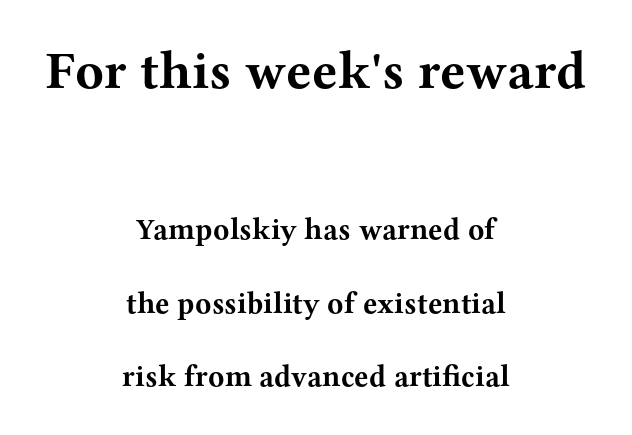
This is heavy type, rendered in bold. The face used here is seriffed, in the tradition of book romans. This rendering leaves character spacing at its baseline value. Loosely led — the rows are spread out.
